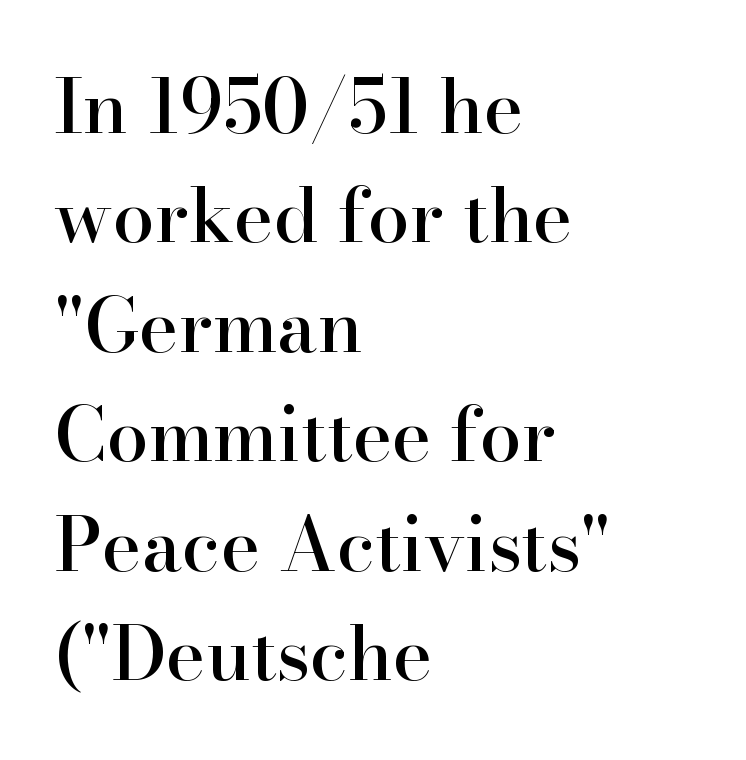
Q: Is the text italic (slanted)? A: No, it is upright.
Q: Is the typeface a serif or a sans-serif typeface? A: Serif.
Q: Is the text underlined? A: No.
Q: How is the paragraph aligned? A: Left-aligned.
Q: Is the spacing between letters normal or unusually wide? A: Normal.
Q: Is the spacing between lines tight, normal or loose? A: Normal.
Q: Width (condensed, normal, or wide)? A: Normal.
Q: Stroke contrast? A: High.
Q: x-height? A: Small.
Q: Monospaced? A: No.
